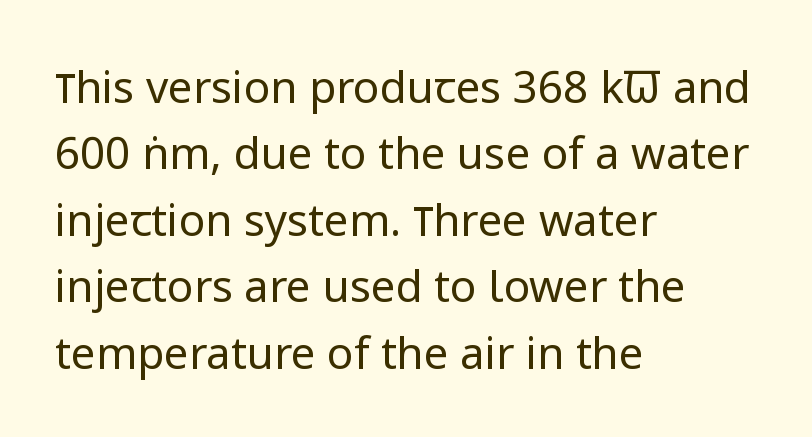
{"serif": "no", "italic": "no", "bold": "no", "weight": "regular", "width": "normal", "stroke_contrast": "low", "x_height": "medium", "monospaced": "no", "underline": "no", "align": "left", "line_spacing": "normal", "line_spacing_ratio": 1.51, "letter_spacing": "normal", "letter_spacing_em": 0.0, "glyph_px": 44}
